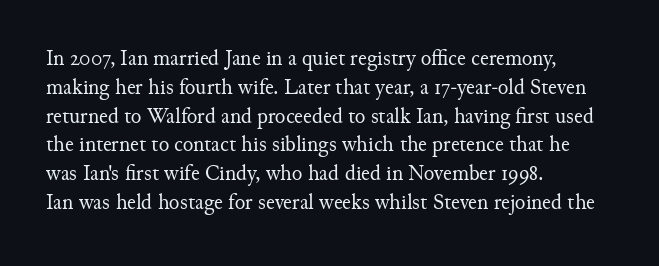
{"italic": "no", "bold": "no", "underline": "no", "align": "left", "line_spacing": "normal", "line_spacing_ratio": 1.31, "letter_spacing": "normal", "letter_spacing_em": 0.0, "glyph_px": 22}
